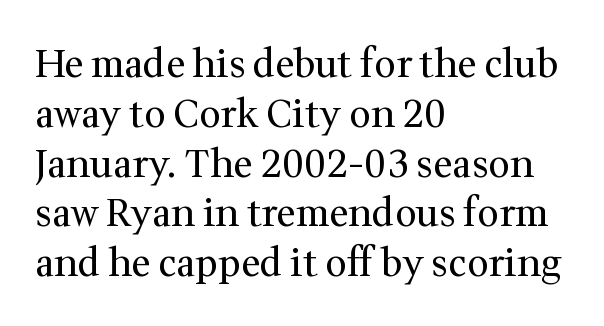
The image shows 38 px regular-weight serif type, upright; set left-aligned, normal line spacing (1.31x), normal letter spacing, not underlined; medium stroke contrast and a medium x-height.
